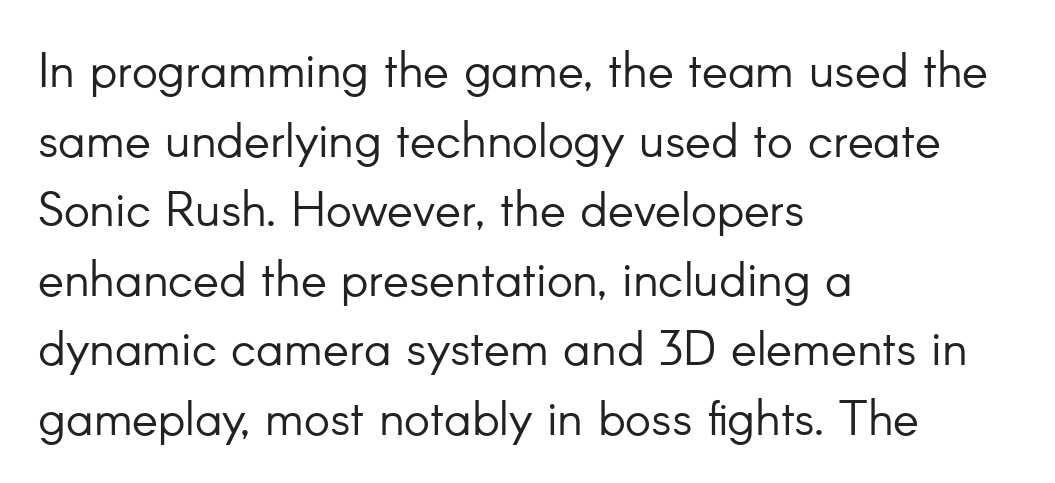
{"serif": "no", "italic": "no", "bold": "no", "weight": "light", "width": "normal", "stroke_contrast": "low", "x_height": "small", "monospaced": "no", "underline": "no", "align": "left", "line_spacing": "normal", "line_spacing_ratio": 1.42, "letter_spacing": "normal", "letter_spacing_em": 0.0, "glyph_px": 49}
